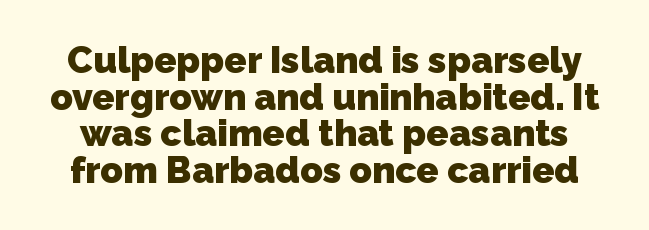
Glyph-to-glyph distance matches everyday printed text. Unmarked baselines from the first word to the last. These words are printed bold, with thick strokes throughout. The face used here is proportionally spaced, like ordinary book or web type. The glyphs in this specimen are sans serif. You could barely slide anything between these rows.
